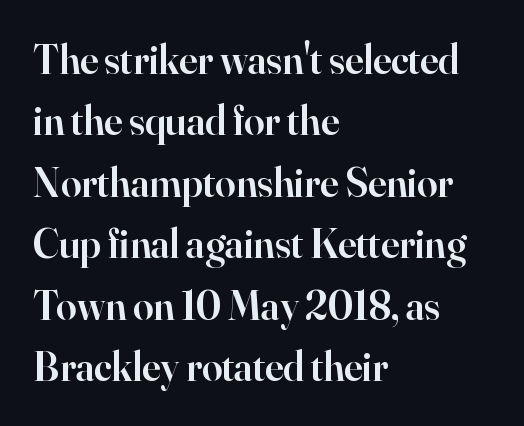
Q: Is the text bold? A: Semi-bold.
Q: Is the text italic (slanted)? A: No, it is upright.
Q: Is the typeface a serif or a sans-serif typeface? A: Serif.
Q: Is the text underlined? A: No.
Q: How is the paragraph aligned? A: Left-aligned.
Q: Is the spacing between letters normal or unusually wide? A: Normal.
Q: Is the spacing between lines tight, normal or loose? A: Normal.
Q: Width (condensed, normal, or wide)? A: Normal.
Q: Stroke contrast? A: High.
Q: x-height? A: Small.
Q: Monospaced? A: No.
